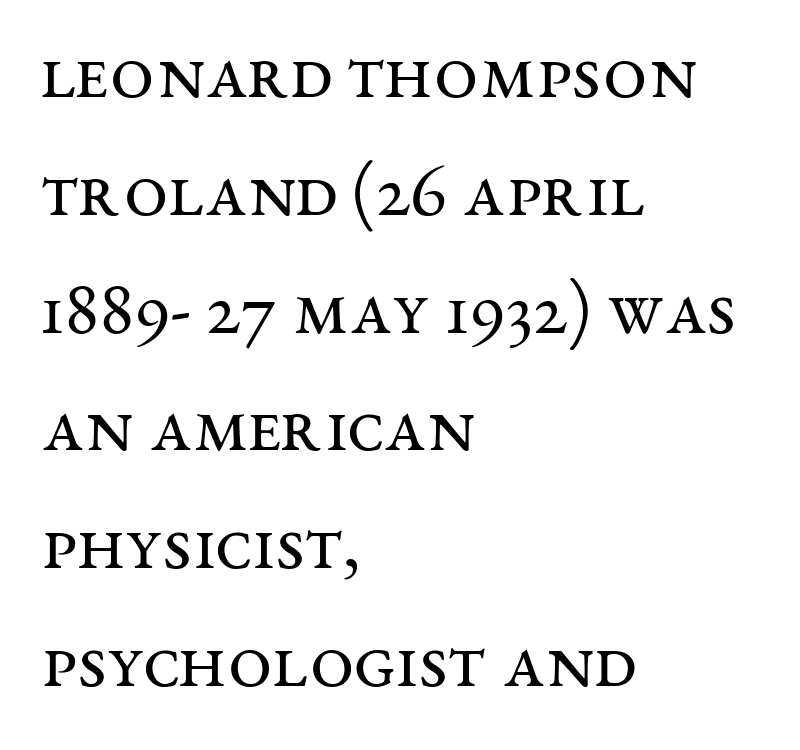
Every character sits straight up, as roman type does. The vertical gap from one line to the next is medium. The string is rendered with underlining switched off. The strokes carry an ordinary text weight at most. This rendering leaves character spacing at its baseline value.
